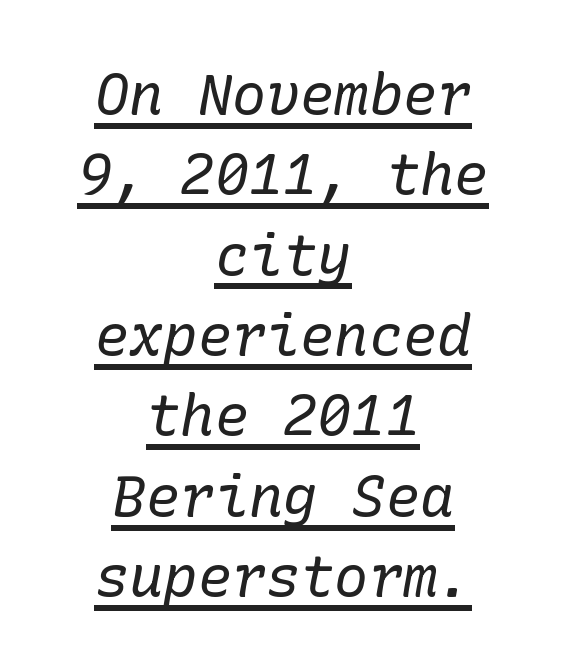
The image shows 57 px regular-weight type, italic (leaning right); set centered, normal line spacing (1.41x), normal letter spacing, underlined; low stroke contrast and a medium x-height.
